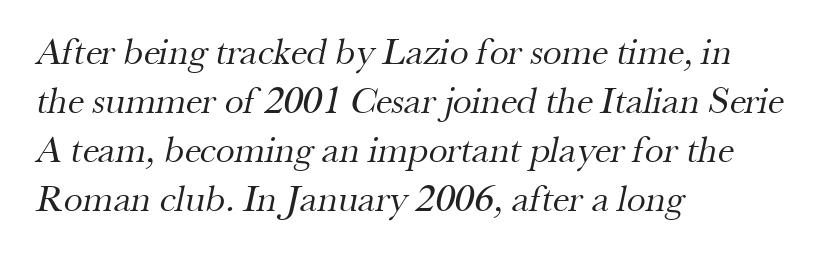
{"serif": "yes", "bold": "no", "weight": "regular", "width": "normal", "stroke_contrast": "medium", "x_height": "small", "monospaced": "no", "underline": "no", "align": "left", "line_spacing": "normal", "line_spacing_ratio": 1.29, "letter_spacing": "normal", "letter_spacing_em": 0.0, "glyph_px": 38}
